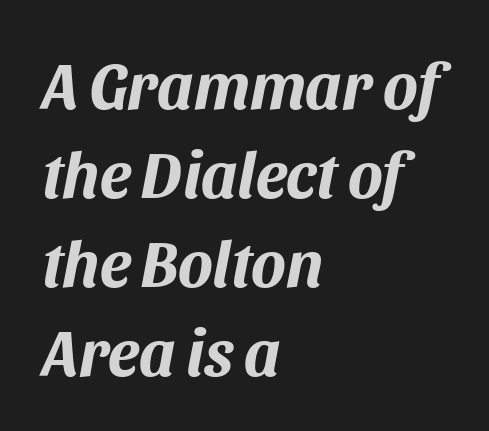
The image shows 65 px bold type, italic (leaning right); set left-aligned, normal line spacing (1.37x), normal letter spacing, not underlined; medium stroke contrast and a large x-height.
